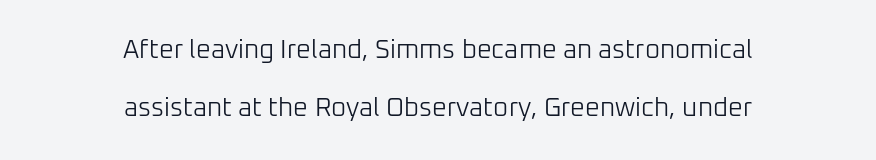
The weight would be labelled regular, book, light, or lighter still. Descenders hang freely into open space. These lines keep a tight, regular rhythm from letter to letter. You could fit nearly another row in the gap between these rows. Teacher's note: observe the equal gaps on both sides — that is centered alignment.
